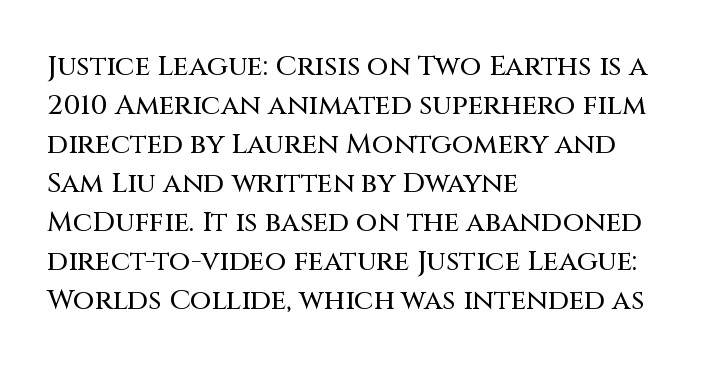
{"serif": "no", "italic": "no", "width": "normal", "stroke_contrast": "medium", "x_height": "large", "monospaced": "no", "underline": "no", "align": "left", "line_spacing": "normal", "line_spacing_ratio": 1.39, "letter_spacing": "normal", "letter_spacing_em": 0.0, "glyph_px": 28}
